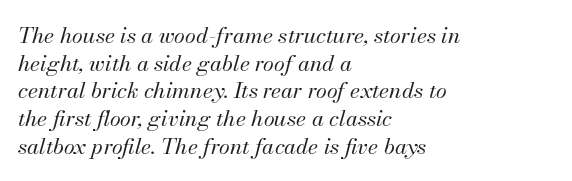
Q: Is the text bold? A: No.
Q: Is the text italic (slanted)? A: Yes, it leans right by about 13 degrees.
Q: Is the text underlined? A: No.
Q: How is the paragraph aligned? A: Left-aligned.
Q: Is the spacing between letters normal or unusually wide? A: Normal.
Q: Is the spacing between lines tight, normal or loose? A: Normal.
